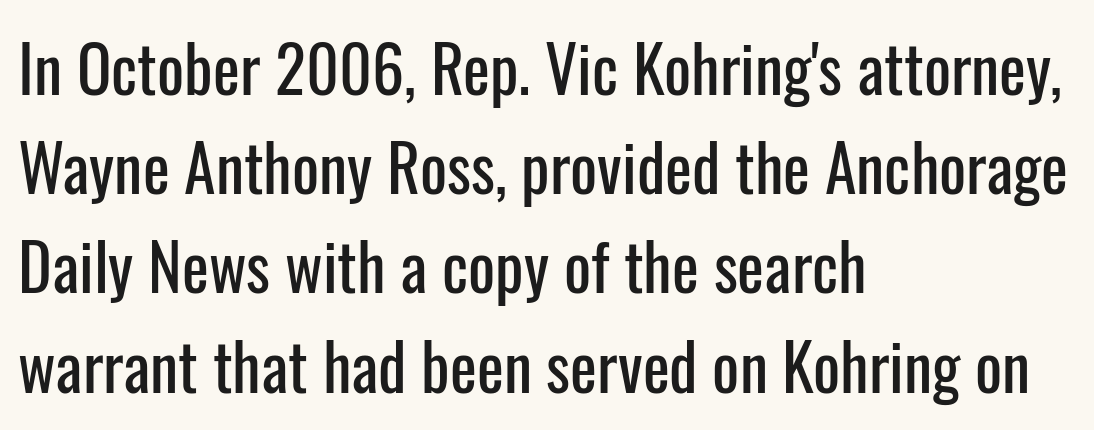
A bare baseline throughout the passage. The text was rendered using a sans face with plain stroke endings. Short note: letters normally spaced. Whoever set this chose a conventional vertical rhythm. Ascenders rise straight up at ninety degrees. Each line starts at the same left margin while the right side varies.
